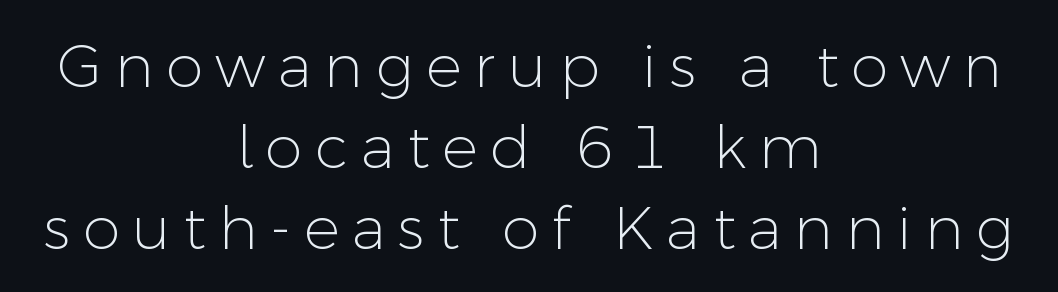
Q: Is the text bold? A: No.
Q: Is the text italic (slanted)? A: No, it is upright.
Q: Is the typeface a serif or a sans-serif typeface? A: Sans-serif.
Q: Is the text underlined? A: No.
Q: How is the paragraph aligned? A: Centered.
Q: Is the spacing between letters normal or unusually wide? A: Unusually wide.
Q: Is the spacing between lines tight, normal or loose? A: Normal.
Q: Width (condensed, normal, or wide)? A: Normal.
Q: Stroke contrast? A: Low.
Q: x-height? A: Medium.
Q: Monospaced? A: No.
